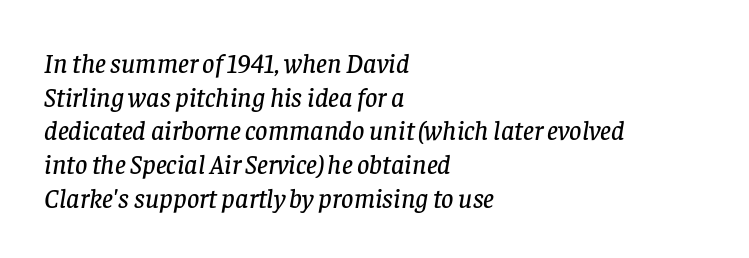
Q: Is the text italic (slanted)? A: Yes, it leans right by about 8 degrees.
Q: Is the text underlined? A: No.
Q: How is the paragraph aligned? A: Left-aligned.
Q: Is the spacing between letters normal or unusually wide? A: Normal.
Q: Is the spacing between lines tight, normal or loose? A: Normal.
